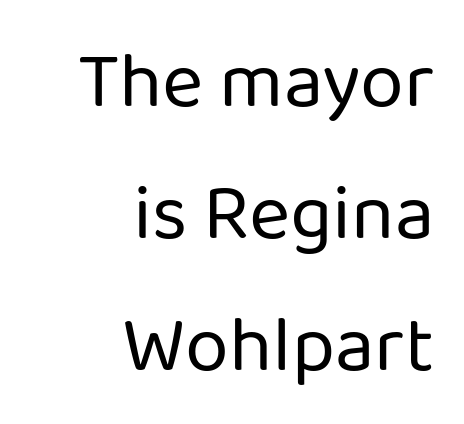
Q: Is the text bold? A: No.
Q: Is the text italic (slanted)? A: No, it is upright.
Q: Is the typeface a serif or a sans-serif typeface? A: Sans-serif.
Q: Is the text underlined? A: No.
Q: How is the paragraph aligned? A: Right-aligned.
Q: Is the spacing between letters normal or unusually wide? A: Normal.
Q: Is the spacing between lines tight, normal or loose? A: Normal.
Q: Width (condensed, normal, or wide)? A: Normal.
Q: Stroke contrast? A: Low.
Q: x-height? A: Medium.
Q: Monospaced? A: No.
